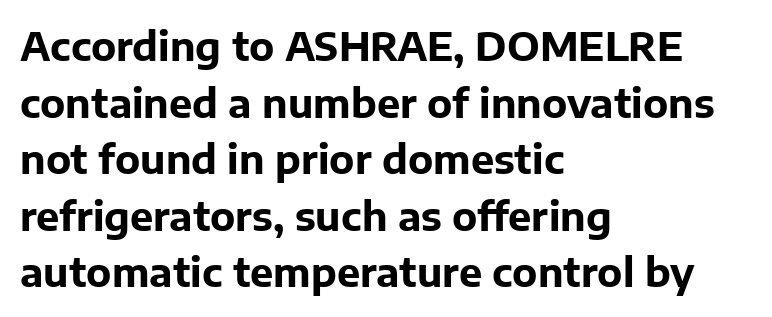
Q: Is the text bold? A: Yes.
Q: Is the text italic (slanted)? A: No, it is upright.
Q: Is the typeface a serif or a sans-serif typeface? A: Sans-serif.
Q: Is the text underlined? A: No.
Q: How is the paragraph aligned? A: Left-aligned.
Q: Is the spacing between letters normal or unusually wide? A: Normal.
Q: Is the spacing between lines tight, normal or loose? A: Normal.
Q: Width (condensed, normal, or wide)? A: Normal.
Q: Stroke contrast? A: Low.
Q: x-height? A: Medium.
Q: Monospaced? A: No.
